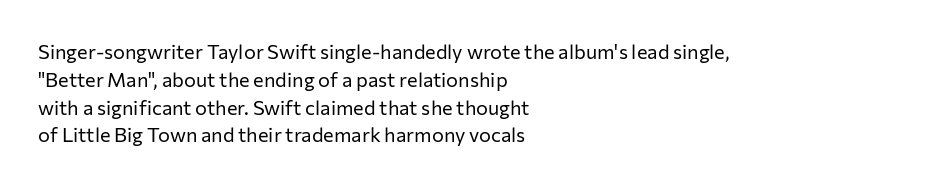
Q: Is the text bold? A: No.
Q: Is the text italic (slanted)? A: No, it is upright.
Q: Is the text underlined? A: No.
Q: How is the paragraph aligned? A: Left-aligned.
Q: Is the spacing between letters normal or unusually wide? A: Normal.
Q: Is the spacing between lines tight, normal or loose? A: Normal.
